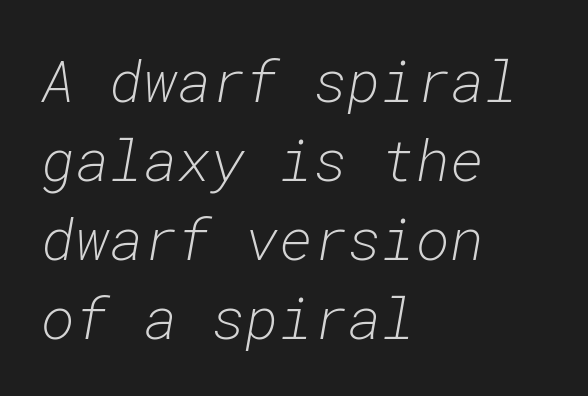
The image shows 58 px light type, italic (leaning right), monospaced; set left-aligned, normal line spacing (1.36x), normal letter spacing, not underlined; low stroke contrast and a medium x-height.
